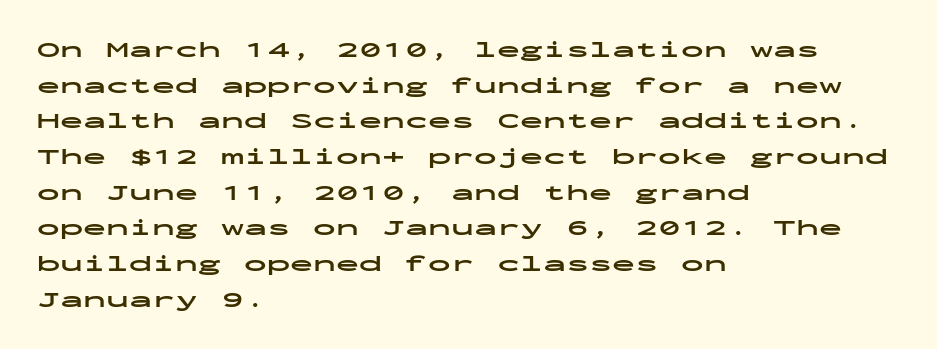
{"italic": "no", "bold": "yes", "underline": "no", "align": "left", "line_spacing": "normal", "line_spacing_ratio": 1.55, "letter_spacing": "normal", "letter_spacing_em": 0.0, "glyph_px": 23}
